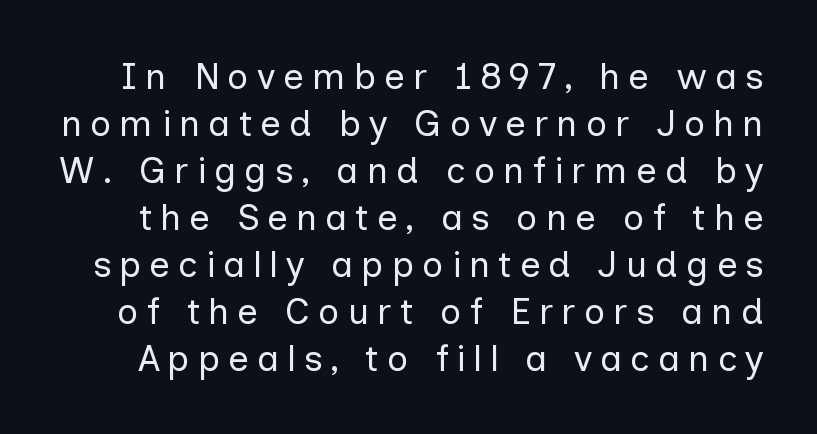
The designer went with a sans here, leaving each stem footless. How would I describe the line gaps? Plain and ordinary. Check the space under the baseline: it is left empty. No chunkiness to these letters — they're not bold. Think of a printed novel: that variable character pitch is what you see here. Posture: straight, roman, zero tilt.
